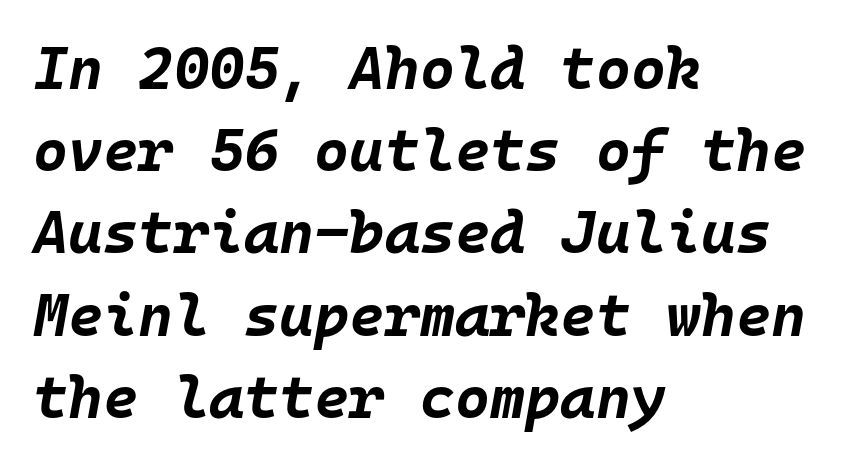
{"italic": "yes", "lean": "right", "slant_degrees": 10, "bold": "yes", "weight": "bold", "width": "normal", "stroke_contrast": "low", "x_height": "large", "monospaced": "yes", "underline": "no", "align": "left", "line_spacing": "normal", "line_spacing_ratio": 1.37, "letter_spacing": "normal", "letter_spacing_em": 0.0, "glyph_px": 60}
